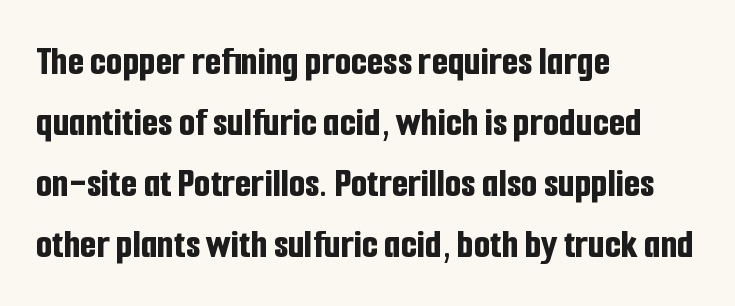
The image shows 42 px bold, condensed sans-serif type, upright; set left-aligned, normal line spacing (1.45x), normal letter spacing, not underlined; low stroke contrast and a medium x-height.
